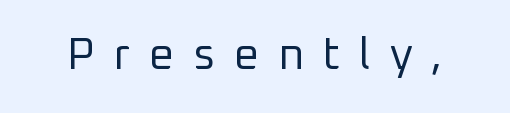
{"serif": "no", "italic": "no", "bold": "no", "weight": "regular", "width": "normal", "stroke_contrast": "low", "x_height": "medium", "monospaced": "no", "underline": "no", "letter_spacing": "wide", "letter_spacing_em": 0.43, "glyph_px": 44}
